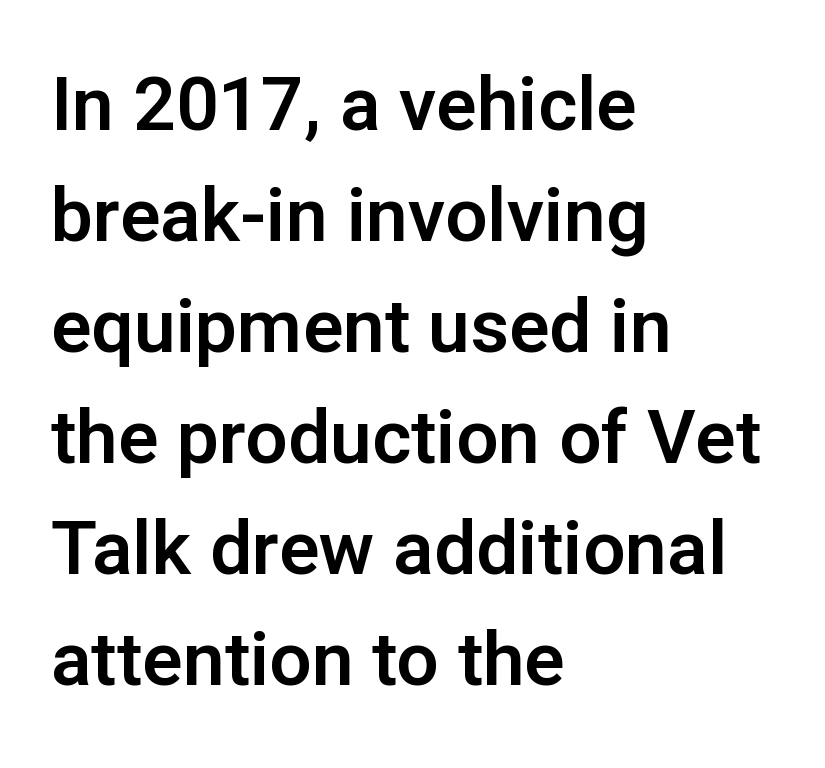
{"serif": "no", "italic": "no", "width": "normal", "stroke_contrast": "low", "x_height": "medium", "monospaced": "no", "underline": "no", "align": "left", "line_spacing": "normal", "line_spacing_ratio": 1.48, "letter_spacing": "normal", "letter_spacing_em": 0.0, "glyph_px": 75}
